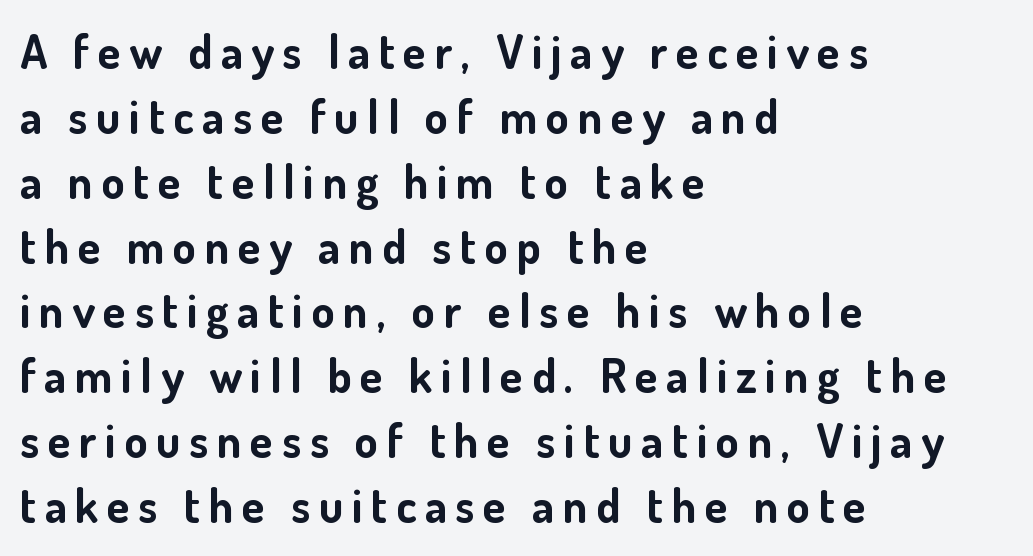
Q: Is the text bold? A: Yes.
Q: Is the text italic (slanted)? A: No, it is upright.
Q: Is the typeface a serif or a sans-serif typeface? A: Sans-serif.
Q: Is the text underlined? A: No.
Q: How is the paragraph aligned? A: Left-aligned.
Q: Is the spacing between lines tight, normal or loose? A: Normal.
Q: Width (condensed, normal, or wide)? A: Normal.
Q: Stroke contrast? A: Low.
Q: x-height? A: Small.
Q: Monospaced? A: No.
